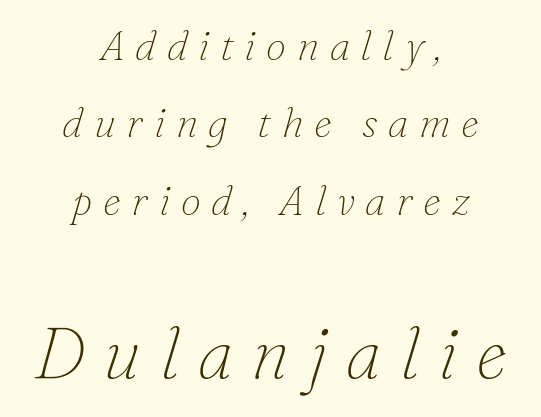
{"serif": "yes", "italic": "yes", "lean": "right", "slant_degrees": 16, "bold": "no", "weight": "thin", "width": "normal", "stroke_contrast": "low", "x_height": "small", "monospaced": "no", "underline": "no", "align": "center", "line_spacing_ratio": 1.89, "letter_spacing": "wide", "letter_spacing_em": 0.26, "larger_block": "second", "size_ratio": 1.73, "glyph_px": 71}
